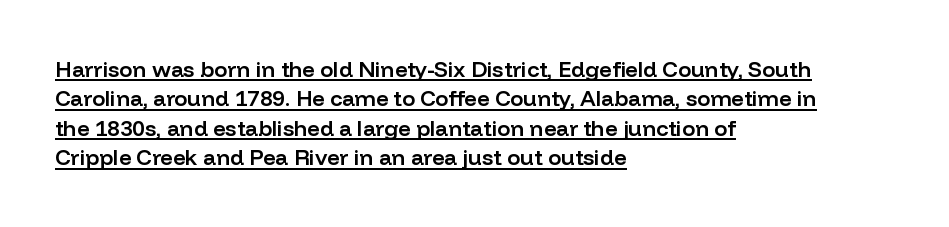
The image shows 22 px text type, upright; set left-aligned, normal line spacing (1.34x), normal letter spacing, underlined.
